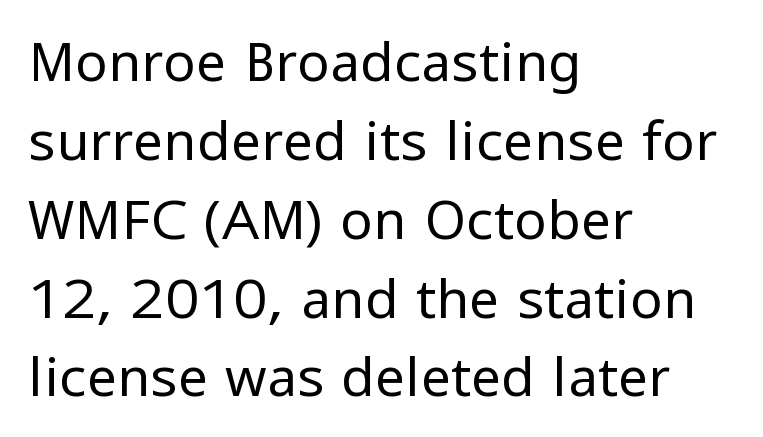
The image shows 54 px regular-weight sans-serif type, upright; set left-aligned, normal line spacing (1.46x), normal letter spacing, not underlined; low stroke contrast and a medium x-height.
